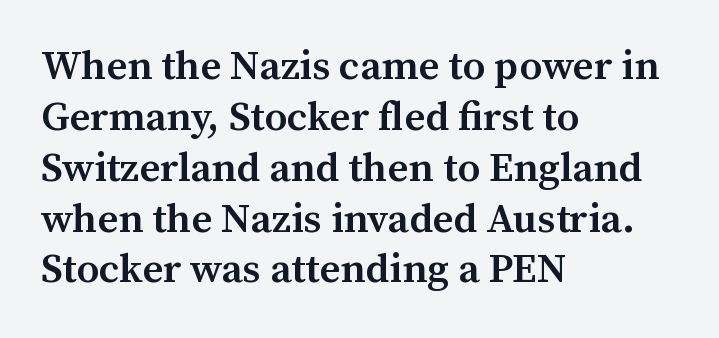
Each word holds together tightly as a unit, with standard inter-letter gaps. The specimen omits any rule beneath the text block's lines. The rag falls on the right side of this text block. The strokes are fattened partway — semibold, not bold. Nope, not italic — everything's standing straight. The rendering uses natural spacing where letterforms have individual widths.
